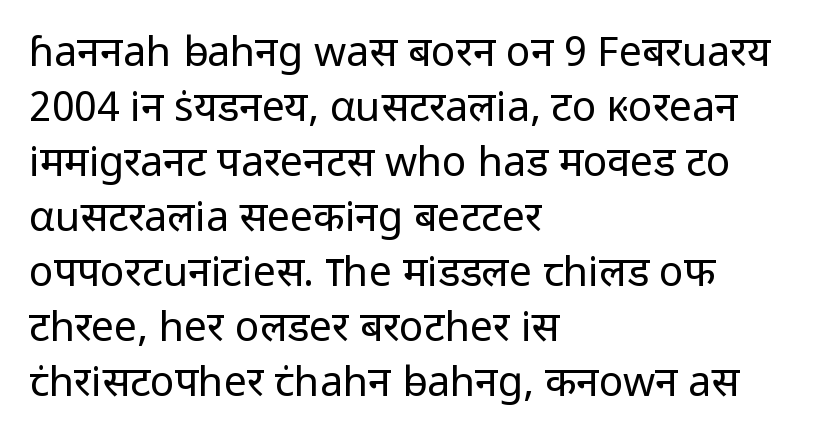
The image shows 41 px regular-weight sans-serif type, upright; set left-aligned, normal line spacing (1.34x), normal letter spacing, not underlined; low stroke contrast and a medium x-height.
